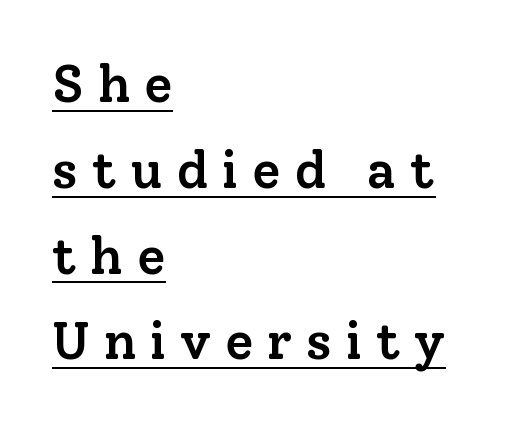
{"serif": "yes", "italic": "no", "bold": "semi", "weight": "semibold", "width": "normal", "stroke_contrast": "low", "x_height": "medium", "monospaced": "no", "underline": "yes", "align": "left", "line_spacing": "normal", "line_spacing_ratio": 1.65, "letter_spacing": "wide", "letter_spacing_em": 0.26, "glyph_px": 52}
